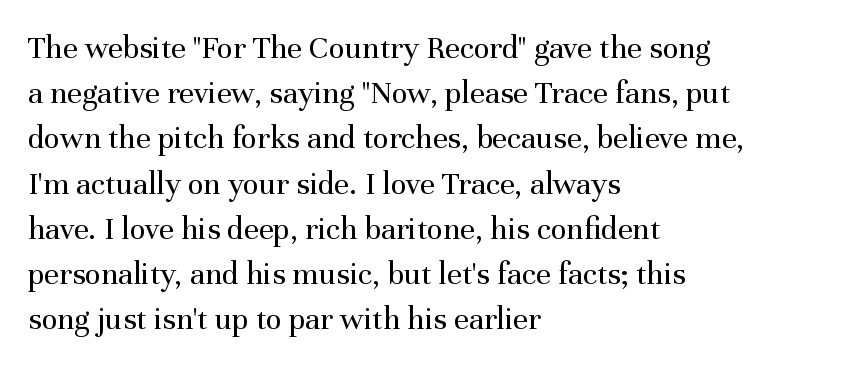
The image shows 33 px regular-weight serif type, upright; set left-aligned, normal line spacing (1.37x), normal letter spacing, not underlined; medium stroke contrast and a medium x-height.
